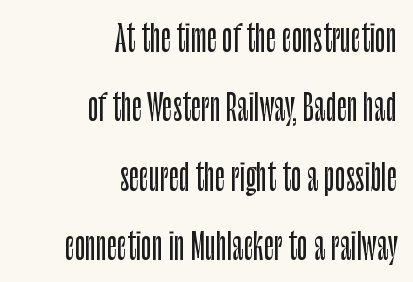
{"serif": "no", "italic": "no", "width": "condensed", "stroke_contrast": "low", "x_height": "large", "monospaced": "no", "underline": "no", "align": "right", "line_spacing": "loose", "line_spacing_ratio": 1.98, "letter_spacing": "normal", "letter_spacing_em": 0.0, "glyph_px": 35}
